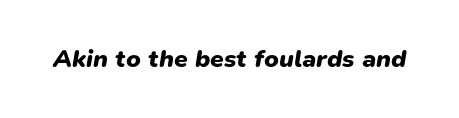
Q: Is the text bold? A: Yes.
Q: Is the text italic (slanted)? A: Yes, it leans right by about 9 degrees.
Q: Is the text underlined? A: No.
Q: Is the spacing between letters normal or unusually wide? A: Normal.
